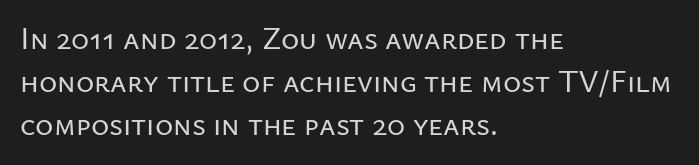
Q: Is the text italic (slanted)? A: No, it is upright.
Q: Is the typeface a serif or a sans-serif typeface? A: Sans-serif.
Q: Is the text underlined? A: No.
Q: How is the paragraph aligned? A: Left-aligned.
Q: Is the spacing between letters normal or unusually wide? A: Normal.
Q: Is the spacing between lines tight, normal or loose? A: Normal.
Q: Width (condensed, normal, or wide)? A: Normal.
Q: Stroke contrast? A: Low.
Q: x-height? A: Medium.
Q: Monospaced? A: No.
